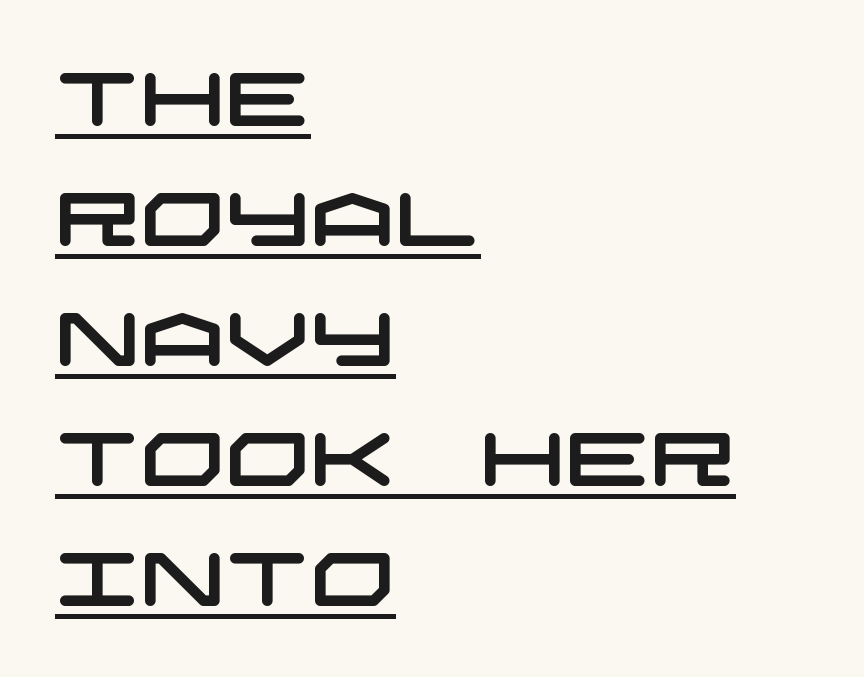
{"serif": "no", "width": "wide", "stroke_contrast": "low", "x_height": "large", "underline": "yes", "align": "left", "line_spacing": "normal", "line_spacing_ratio": 1.6, "letter_spacing": "normal", "letter_spacing_em": 0.0, "glyph_px": 75}
